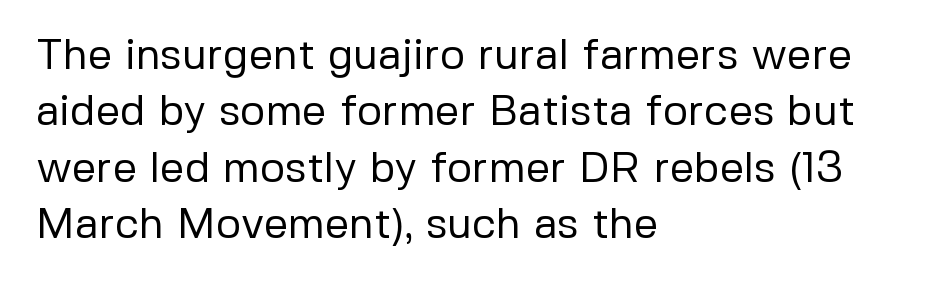
{"serif": "no", "italic": "no", "bold": "no", "weight": "regular", "width": "normal", "stroke_contrast": "low", "x_height": "medium", "monospaced": "no", "underline": "no", "align": "left", "line_spacing": "normal", "line_spacing_ratio": 1.31, "letter_spacing": "normal", "letter_spacing_em": 0.0, "glyph_px": 43}
